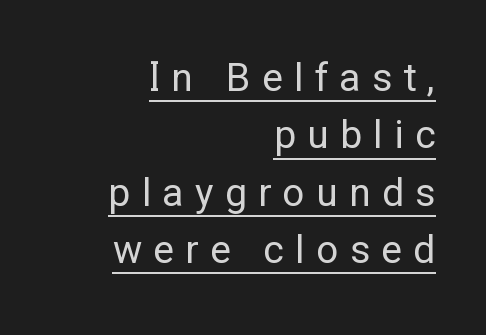
The image shows 39 px regular-weight sans-serif type, upright; set right-aligned, normal line spacing (1.47x), unusually wide letter spacing (+0.29 em), underlined; low stroke contrast and a medium x-height.
